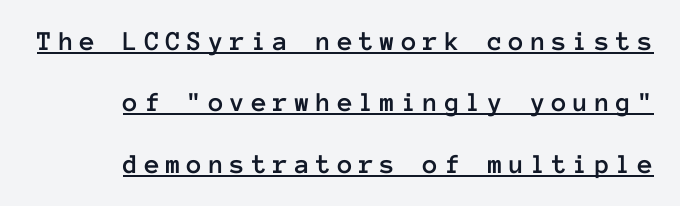
Q: Is the text italic (slanted)? A: No, it is upright.
Q: Is the text underlined? A: Yes.
Q: How is the paragraph aligned? A: Right-aligned.
Q: Is the spacing between letters normal or unusually wide? A: Unusually wide.
Q: Is the spacing between lines tight, normal or loose? A: Loose.
Q: Width (condensed, normal, or wide)? A: Normal.
Q: Stroke contrast? A: Low.
Q: x-height? A: Medium.
Q: Monospaced? A: Yes.
